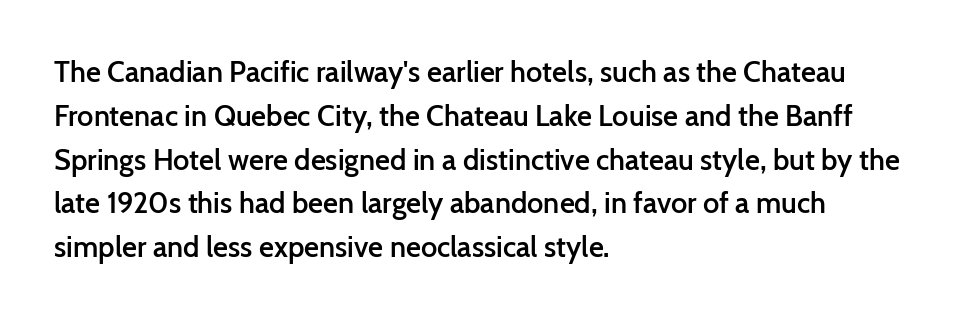
{"serif": "no", "italic": "no", "bold": "semi", "weight": "semibold", "width": "normal", "stroke_contrast": "low", "x_height": "medium", "monospaced": "no", "underline": "no", "align": "left", "line_spacing": "normal", "line_spacing_ratio": 1.51, "letter_spacing": "normal", "letter_spacing_em": 0.0, "glyph_px": 29}
